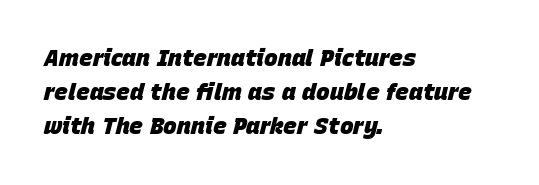
Q: Is the text bold? A: Yes.
Q: Is the text italic (slanted)? A: Yes, it leans right by about 15 degrees.
Q: Is the text underlined? A: No.
Q: How is the paragraph aligned? A: Left-aligned.
Q: Is the spacing between letters normal or unusually wide? A: Normal.
Q: Is the spacing between lines tight, normal or loose? A: Normal.
